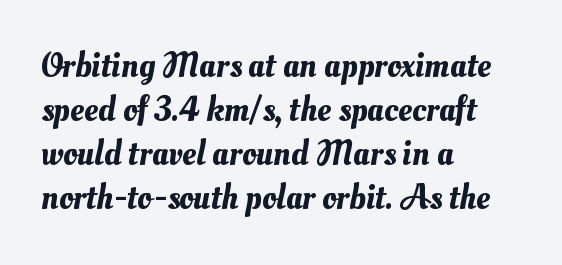
{"width": "normal", "stroke_contrast": "medium", "x_height": "small", "monospaced": "no", "underline": "no", "align": "left", "line_spacing": "normal", "line_spacing_ratio": 1.26, "letter_spacing": "normal", "letter_spacing_em": 0.0, "glyph_px": 35}
